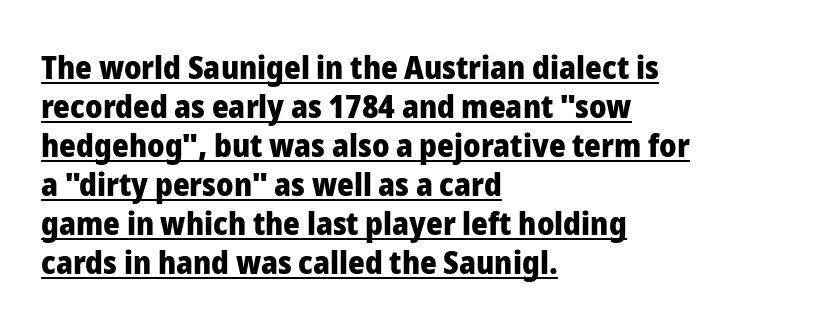
The image shows 32 px heavy sans-serif type, upright; set left-aligned, line spacing 1.22x, normal letter spacing, underlined; low stroke contrast and a medium x-height.
